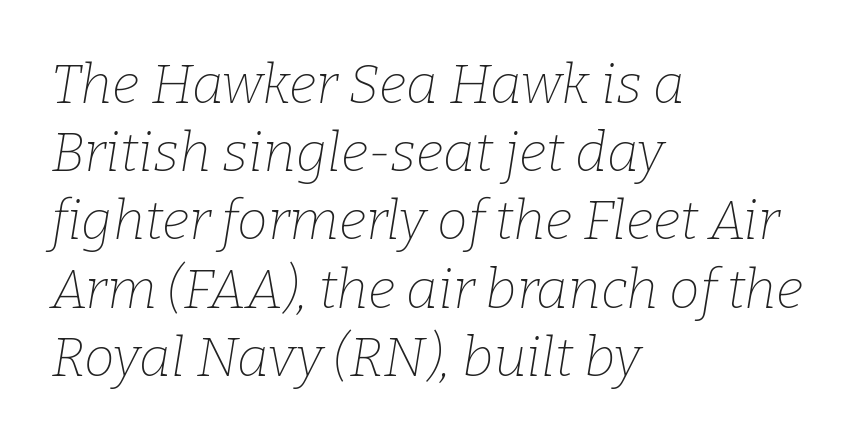
The image shows 55 px thin serif type, italic (leaning right); set left-aligned, line spacing 1.24x, normal letter spacing, not underlined; low stroke contrast and a medium x-height.
